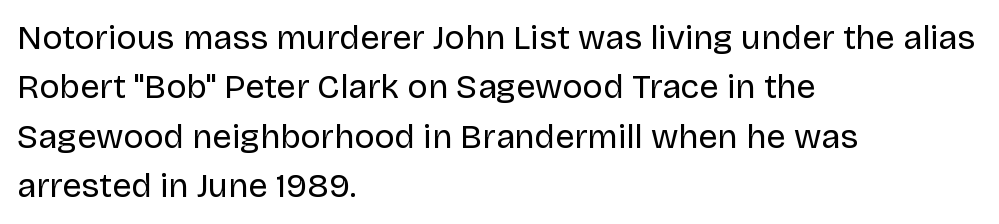
These lines are rendered in a variable-pitch font. A bare baseline throughout the passage. How would I describe the line gaps? Plain and ordinary. Does the type have serifs? No, each stem ends abruptly.
